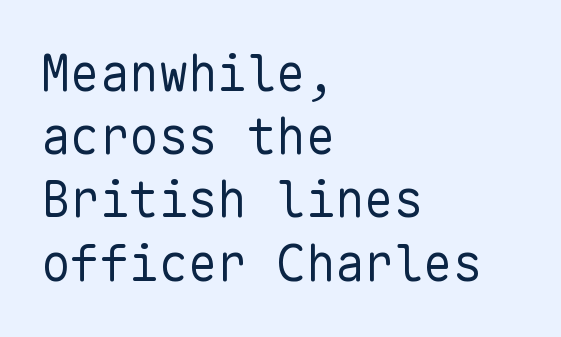
The baseline area is clear. Layout note: lines flush left. Serifs: no, the terminals of the letterforms are clean. Ordinary non-slanted type is in use. The strokes carry an ordinary text weight at most.
